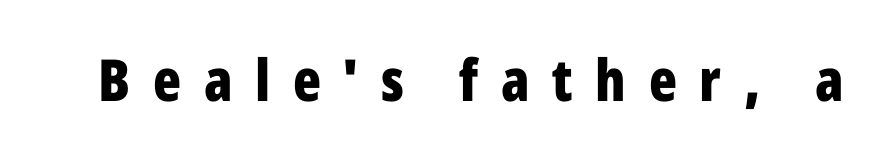
Look at the tracking — it's clearly loosened, letters drifting apart. The face used here is proportionally spaced, like ordinary book or web type. The strokes are fattened all the way to bold. Underline: absent.
